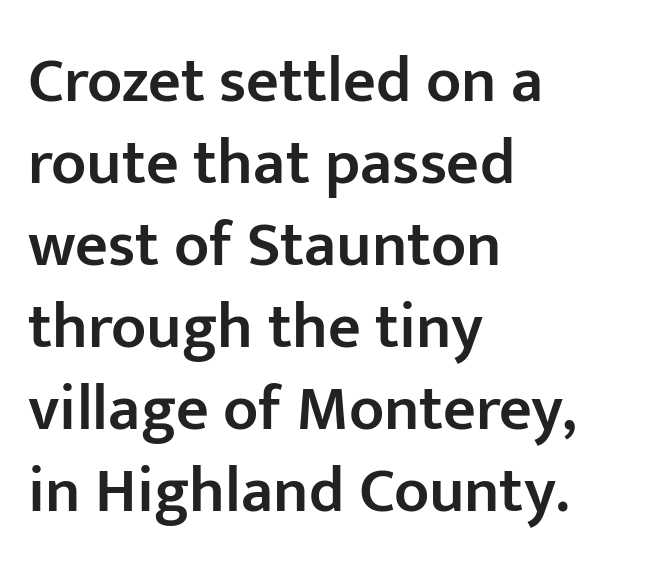
Q: Is the text bold? A: Semi-bold.
Q: Is the text italic (slanted)? A: No, it is upright.
Q: Is the typeface a serif or a sans-serif typeface? A: Sans-serif.
Q: Is the text underlined? A: No.
Q: How is the paragraph aligned? A: Left-aligned.
Q: Is the spacing between letters normal or unusually wide? A: Normal.
Q: Is the spacing between lines tight, normal or loose? A: Normal.
Q: Width (condensed, normal, or wide)? A: Normal.
Q: Stroke contrast? A: Low.
Q: x-height? A: Medium.
Q: Monospaced? A: No.
